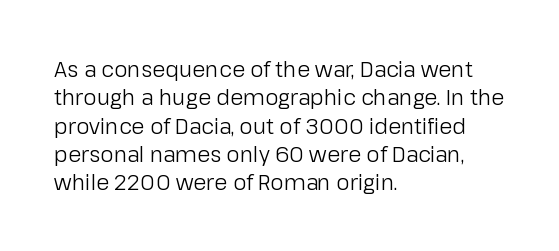
{"italic": "no", "bold": "no", "underline": "no", "align": "left", "line_spacing": "normal", "line_spacing_ratio": 1.35, "letter_spacing": "normal", "letter_spacing_em": 0.0, "glyph_px": 21}
